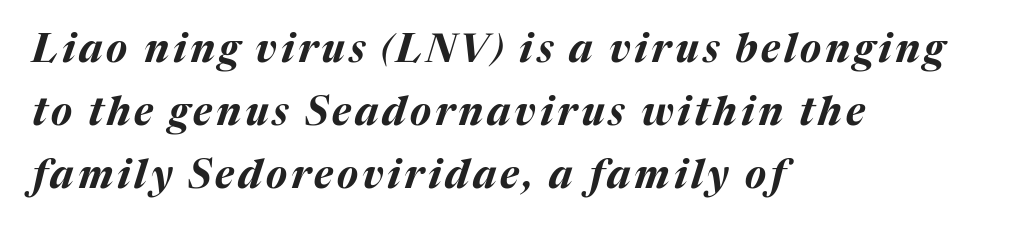
Q: Is the text bold? A: Yes.
Q: Is the text italic (slanted)? A: Yes, it leans right by about 17 degrees.
Q: Is the text underlined? A: No.
Q: How is the paragraph aligned? A: Left-aligned.
Q: Is the spacing between lines tight, normal or loose? A: Normal.
Q: Width (condensed, normal, or wide)? A: Normal.
Q: Stroke contrast? A: Medium.
Q: x-height? A: Medium.
Q: Monospaced? A: No.
